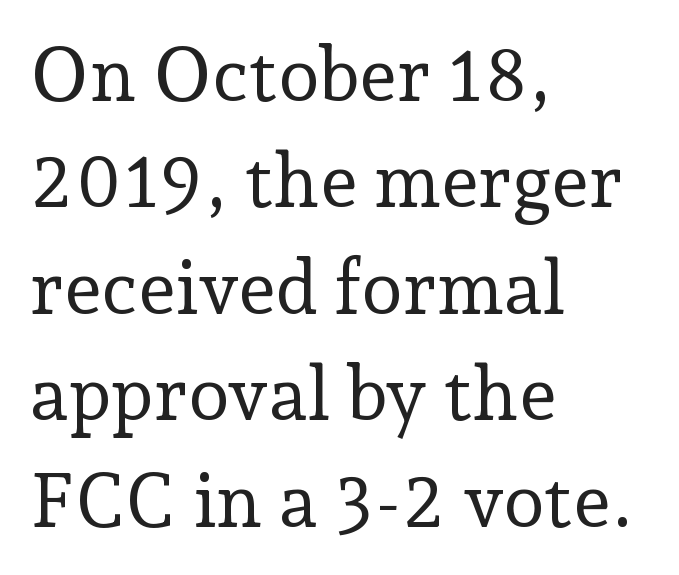
{"serif": "yes", "italic": "no", "bold": "no", "weight": "regular", "width": "normal", "stroke_contrast": "low", "x_height": "medium", "monospaced": "no", "underline": "no", "align": "left", "line_spacing": "normal", "line_spacing_ratio": 1.42, "letter_spacing": "normal", "letter_spacing_em": 0.0, "glyph_px": 75}
